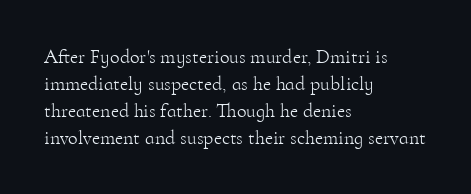
The image shows 20 px text type, upright; set left-aligned, normal line spacing (1.35x), normal letter spacing, not underlined.
